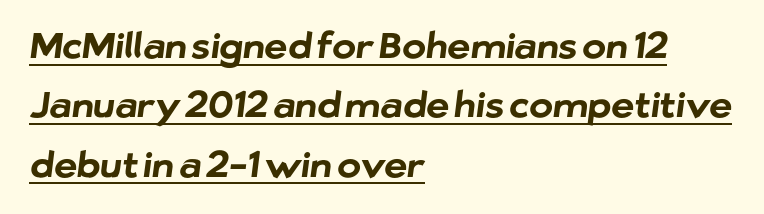
Q: Is the text bold? A: Yes.
Q: Is the typeface a serif or a sans-serif typeface? A: Sans-serif.
Q: Is the text underlined? A: Yes.
Q: How is the paragraph aligned? A: Left-aligned.
Q: Is the spacing between letters normal or unusually wide? A: Normal.
Q: Is the spacing between lines tight, normal or loose? A: Normal.
Q: Width (condensed, normal, or wide)? A: Normal.
Q: Stroke contrast? A: Low.
Q: x-height? A: Medium.
Q: Monospaced? A: No.
